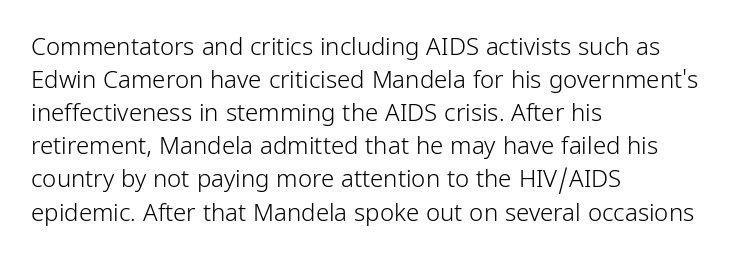
The image shows 24 px text type, upright; set left-aligned, normal line spacing (1.38x), normal letter spacing, not underlined.
